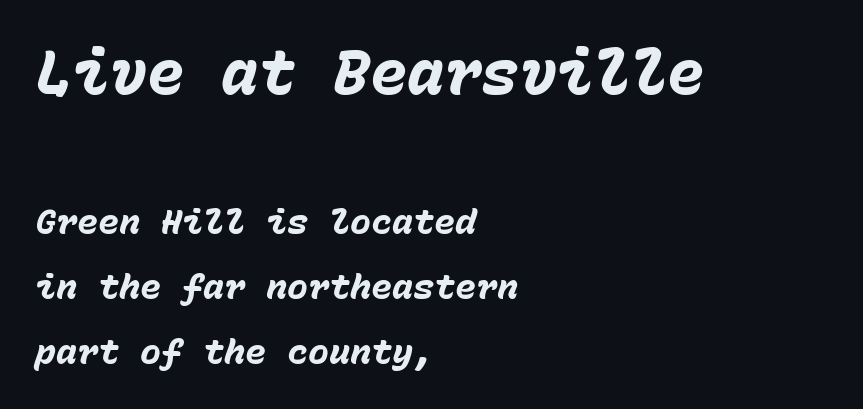
{"italic": "yes", "lean": "right", "slant_degrees": 15, "bold": "yes", "weight": "heavy", "width": "normal", "stroke_contrast": "low", "x_height": "medium", "monospaced": "yes", "underline": "no", "align": "left", "line_spacing_ratio": 1.86, "letter_spacing": "normal", "letter_spacing_em": 0.0, "larger_block": "first", "size_ratio": 1.77, "glyph_px": 62}
